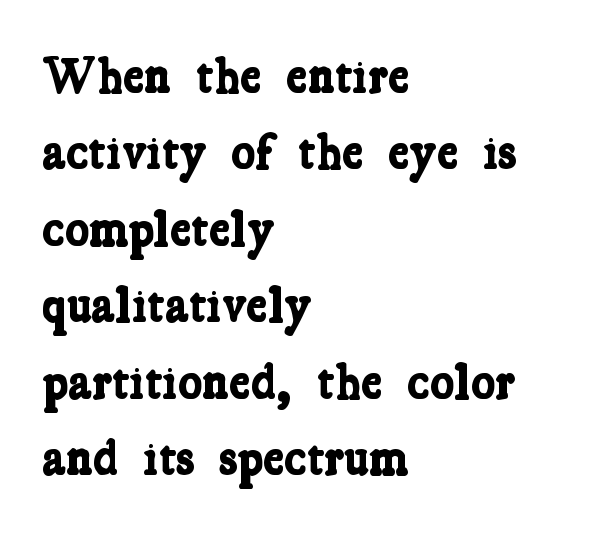
The image shows 51 px bold, condensed serif type; set left-aligned, normal line spacing (1.5x), normal letter spacing, not underlined; low stroke contrast and a medium x-height.
